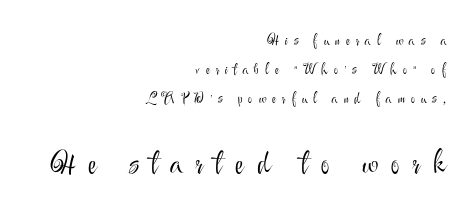
{"serif": "no", "bold": "no", "weight": "light", "width": "normal", "stroke_contrast": "medium", "x_height": "small", "monospaced": "no", "underline": "no", "align": "right", "line_spacing": "loose", "line_spacing_ratio": 2.06, "letter_spacing": "wide", "letter_spacing_em": 0.43, "larger_block": "second", "size_ratio": 2.14, "glyph_px": 30}
